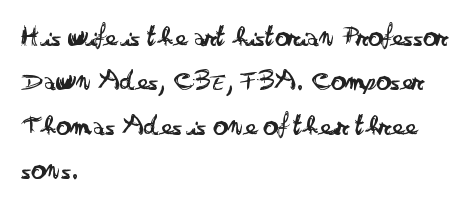
The image shows 29 px regular-weight, wide sans-serif type, upright; set left-aligned, normal line spacing (1.53x), normal letter spacing, not underlined; low stroke contrast and a small x-height.
